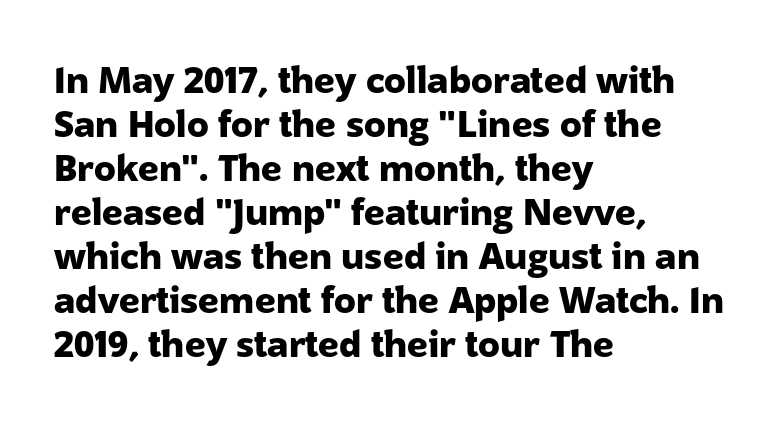
The image shows 36 px heavy sans-serif type, upright; set left-aligned, line spacing 1.22x, normal letter spacing, not underlined; low stroke contrast and a medium x-height.
